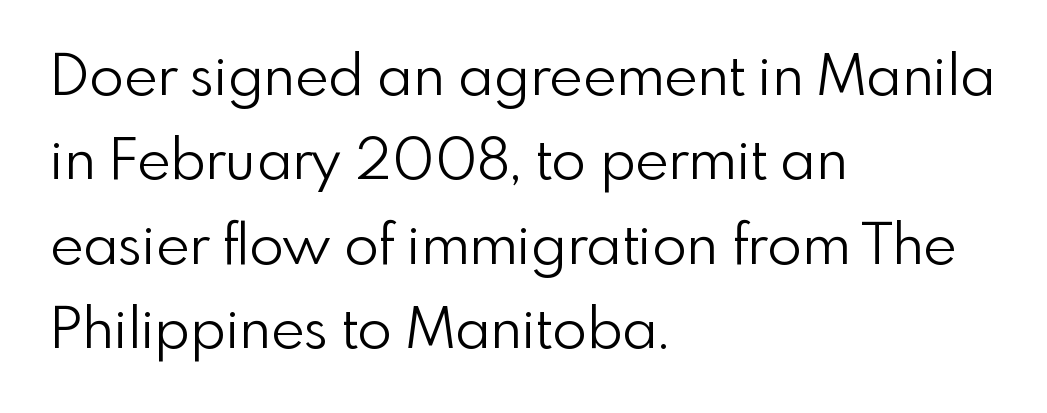
The image shows 57 px light sans-serif type, upright; set left-aligned, normal line spacing (1.48x), normal letter spacing, not underlined; a small x-height.
